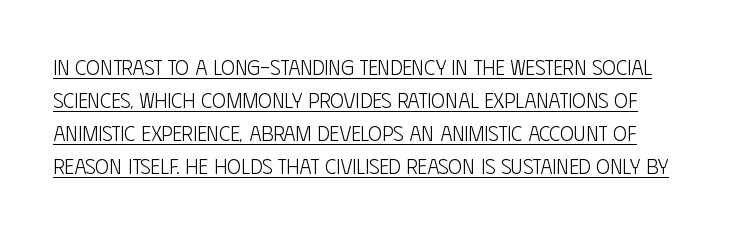
Q: Is the text bold? A: No.
Q: Is the text italic (slanted)? A: No, it is upright.
Q: Is the text underlined? A: Yes.
Q: Is the spacing between letters normal or unusually wide? A: Normal.
Q: Is the spacing between lines tight, normal or loose? A: Normal.
